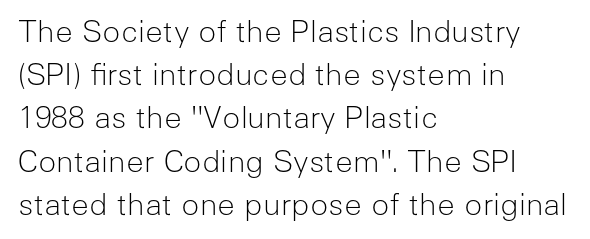
Q: Is the text bold? A: No.
Q: Is the text italic (slanted)? A: No, it is upright.
Q: Is the typeface a serif or a sans-serif typeface? A: Sans-serif.
Q: Is the text underlined? A: No.
Q: How is the paragraph aligned? A: Left-aligned.
Q: Is the spacing between letters normal or unusually wide? A: Normal.
Q: Is the spacing between lines tight, normal or loose? A: Normal.
Q: Width (condensed, normal, or wide)? A: Normal.
Q: Stroke contrast? A: Low.
Q: x-height? A: Medium.
Q: Monospaced? A: No.
